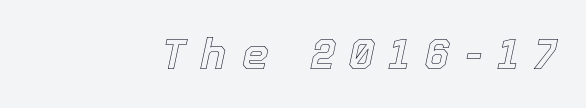
{"italic": "yes", "lean": "right", "slant_degrees": 12, "width": "normal", "x_height": "medium", "monospaced": "no", "underline": "no", "align": "right", "letter_spacing": "wide", "letter_spacing_em": 0.36, "glyph_px": 43}
